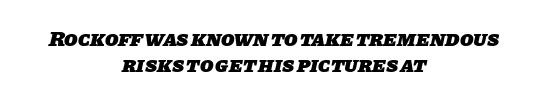
{"bold": "yes", "underline": "no", "align": "center", "line_spacing_ratio": 1.18, "letter_spacing": "normal", "letter_spacing_em": 0.0, "glyph_px": 22}
